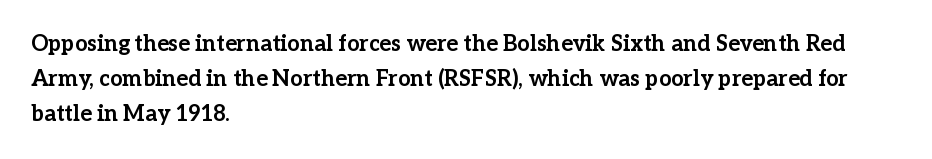
{"italic": "no", "bold": "yes", "underline": "no", "align": "left", "line_spacing": "normal", "line_spacing_ratio": 1.59, "letter_spacing": "normal", "letter_spacing_em": 0.0, "glyph_px": 22}
